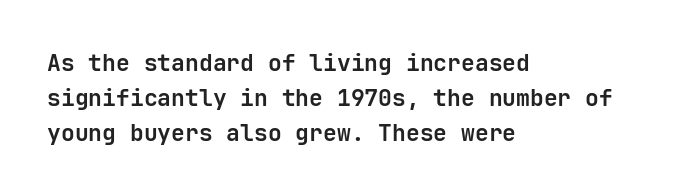
The image shows 23 px bold type, upright; set left-aligned, normal line spacing (1.52x), normal letter spacing, not underlined.
